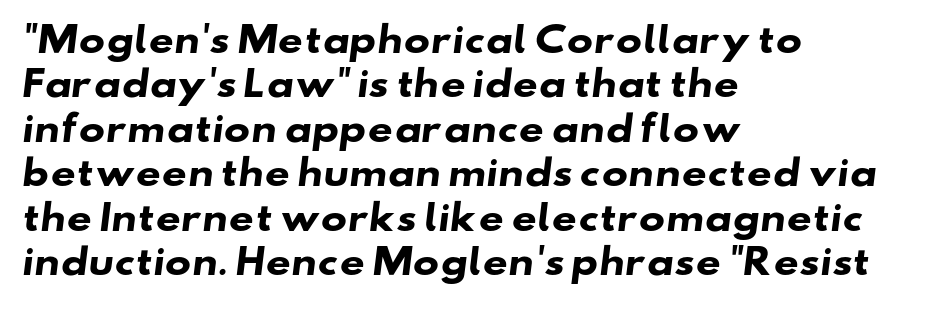
{"serif": "no", "bold": "yes", "weight": "heavy", "width": "wide", "stroke_contrast": "low", "x_height": "small", "monospaced": "no", "underline": "no", "align": "left", "line_spacing": "normal", "line_spacing_ratio": 1.27, "letter_spacing": "normal", "letter_spacing_em": 0.0, "glyph_px": 35}
